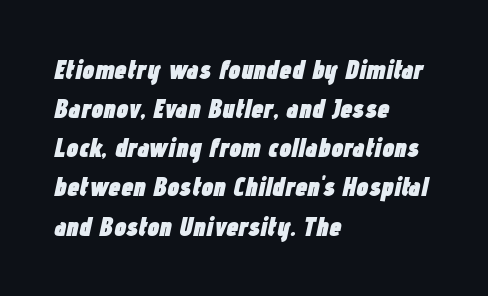
{"italic": "yes", "lean": "right", "slant_degrees": 12, "bold": "yes", "underline": "no", "align": "left", "line_spacing": "normal", "line_spacing_ratio": 1.45, "letter_spacing": "normal", "letter_spacing_em": 0.0, "glyph_px": 27}
